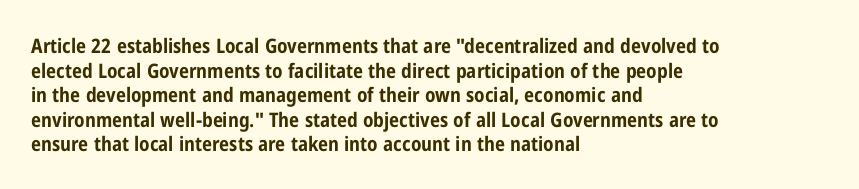
Q: Is the text bold? A: Yes.
Q: Is the text italic (slanted)? A: No, it is upright.
Q: Is the text underlined? A: No.
Q: How is the paragraph aligned? A: Left-aligned.
Q: Is the spacing between letters normal or unusually wide? A: Normal.
